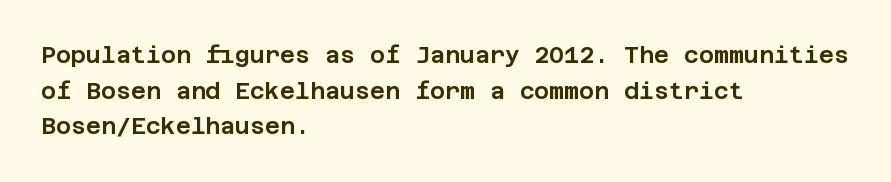
{"italic": "no", "underline": "no", "align": "left", "line_spacing": "normal", "line_spacing_ratio": 1.55, "letter_spacing": "normal", "letter_spacing_em": 0.0, "glyph_px": 23}
